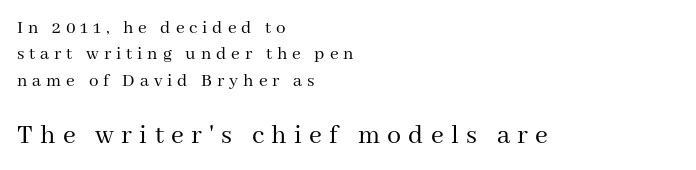
Q: Is the text bold? A: No.
Q: Is the text italic (slanted)? A: No, it is upright.
Q: Is the typeface a serif or a sans-serif typeface? A: Serif.
Q: Is the text underlined? A: No.
Q: How is the paragraph aligned? A: Left-aligned.
Q: Is the spacing between letters normal or unusually wide? A: Unusually wide.
Q: Is the spacing between lines tight, normal or loose? A: Normal.
Q: Which block of text is set in a larger size, the first (top) or the second (bottom)? A: The second (bottom) one.
Q: Width (condensed, normal, or wide)? A: Normal.
Q: Stroke contrast? A: Medium.
Q: x-height? A: Medium.
Q: Monospaced? A: No.
